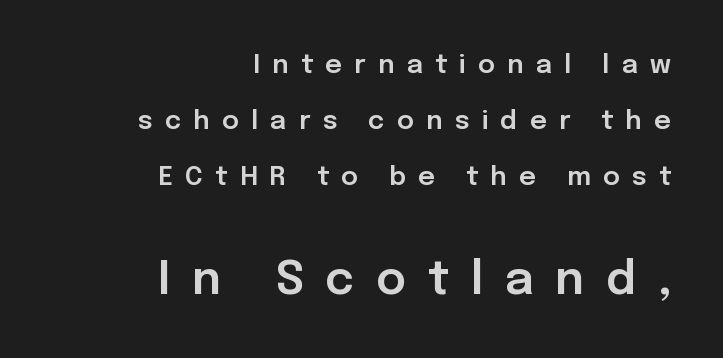
The image shows 46 px sans-serif type, upright; set right-aligned, loose line spacing (2.16x), unusually wide letter spacing (+0.47 em), not underlined; the second (bottom) block is 1.77x larger; low stroke contrast and a medium x-height.
